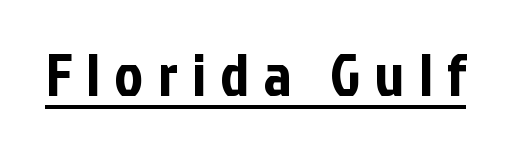
Q: Is the text italic (slanted)? A: No, it is upright.
Q: Is the typeface a serif or a sans-serif typeface? A: Sans-serif.
Q: Is the text underlined? A: Yes.
Q: Is the spacing between letters normal or unusually wide? A: Unusually wide.
Q: Width (condensed, normal, or wide)? A: Condensed.
Q: Stroke contrast? A: Low.
Q: x-height? A: Medium.
Q: Monospaced? A: No.
